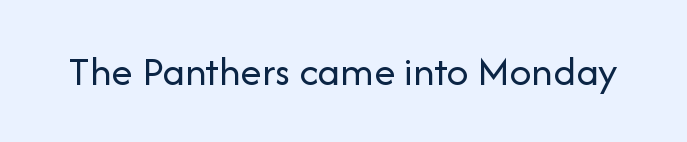
The glyphs in this specimen are sans serif. This is roman type, the default non-slanted kind. Stems and bowls with no extra thickness — not bold. Honestly, the letter spacing is just normal — you wouldn't notice it. The face used here is proportionally spaced, like ordinary book or web type.
